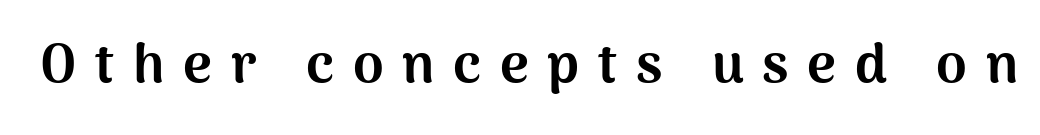
The rendering uses natural spacing where letterforms have individual widths. Notice how the stems are strictly vertical — no italics here. Lines of text with bare space underneath. The text was rendered using a sans face with plain stroke endings. Each glyph is drawn with heavy, bold strokes.
